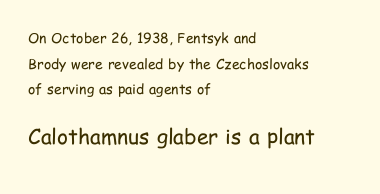
The image shows 21 px text type, upright; set left-aligned, line spacing 1.83x, normal letter spacing, not underlined; the second (bottom) block is 1.5x larger.
